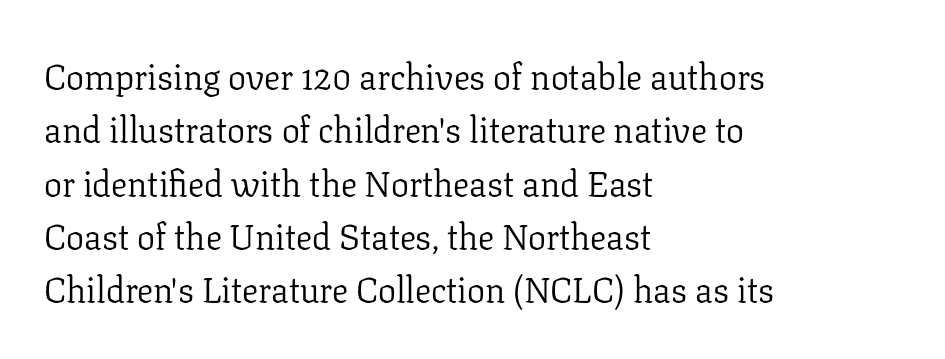
Note the varied advance widths — an 'i' is clearly narrower than an 'm'. Horizontal bands of white between lines are of average thickness. Each letter's strokes conclude with small projecting serifs. When letters stand straight like this, we call the style roman or upright. No chunkiness to these letters — they're not bold. Students, note that the glyphs here touch the page at normal intervals.
